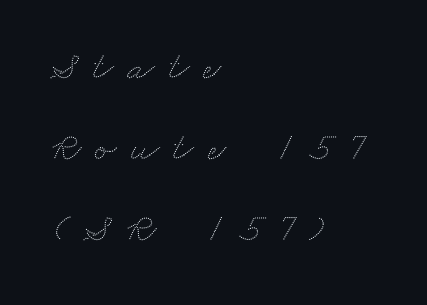
Do the characters align in a grid? No, the font is proportional. Substantial extra tracking has been applied to these lines. This sample is left-justified, so line endings fall wherever the words run out. Has an underline been added? It has not. This block would shrink considerably if given ordinary leading; it's expanded now.
